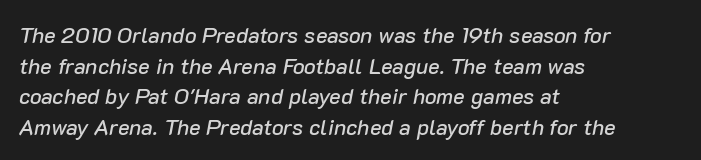
In terms of letterspacing, this is plain default setting. The lettering tilts uniformly, giving the passage an italic look. The space between consecutive lines is moderate. The specimen omits any rule beneath the text block's lines.
